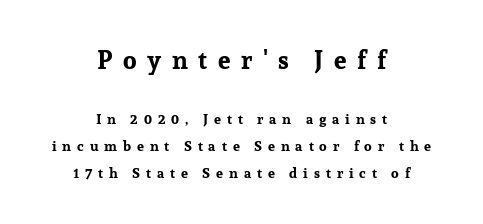
{"italic": "no", "bold": "yes", "underline": "no", "align": "center", "line_spacing": "loose", "line_spacing_ratio": 1.9, "letter_spacing": "wide", "letter_spacing_em": 0.42, "larger_block": "first", "size_ratio": 1.79, "glyph_px": 25}
